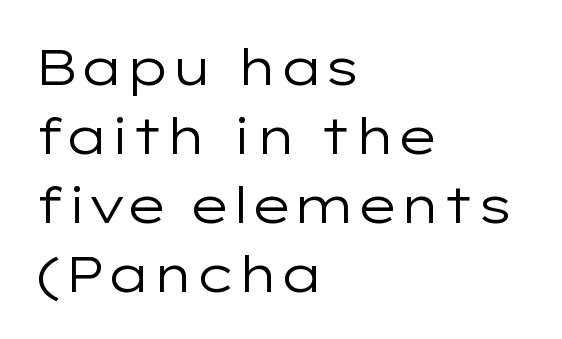
Underlining? Definitely not there. The rows are spaced the way most documents space them. The passage shown is typed in a proportional face where columns would drift. If you drew a ruler down the left edge, every line would touch it. This sample uses plain, unmodified letter spacing. Tall strokes in this sample are plumb rather than angled.
